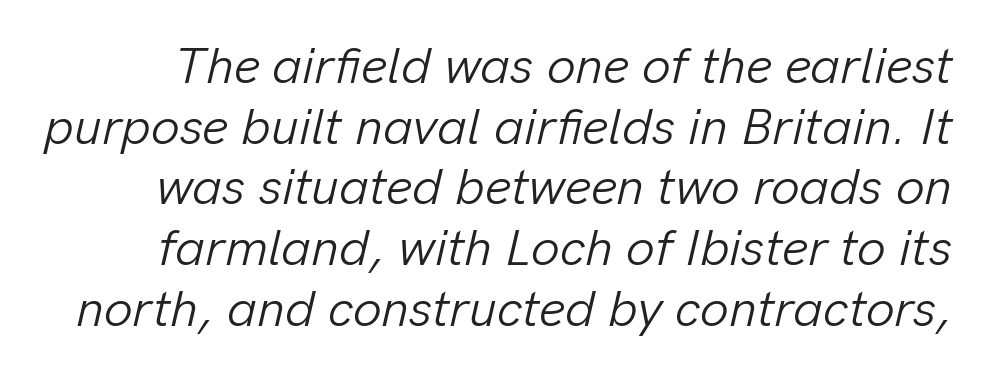
Q: Is the text bold? A: No.
Q: Is the text italic (slanted)? A: Yes, it leans right by about 13 degrees.
Q: Is the text underlined? A: No.
Q: Is the spacing between letters normal or unusually wide? A: Normal.
Q: Width (condensed, normal, or wide)? A: Normal.
Q: Stroke contrast? A: Low.
Q: x-height? A: Medium.
Q: Monospaced? A: No.
